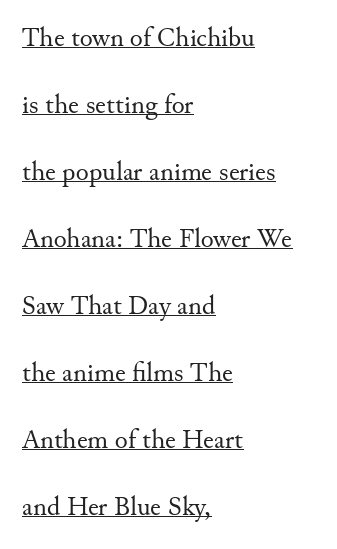
Q: Is the text bold? A: No.
Q: Is the text italic (slanted)? A: No, it is upright.
Q: Is the text underlined? A: Yes.
Q: How is the paragraph aligned? A: Left-aligned.
Q: Is the spacing between letters normal or unusually wide? A: Normal.
Q: Is the spacing between lines tight, normal or loose? A: Loose.
